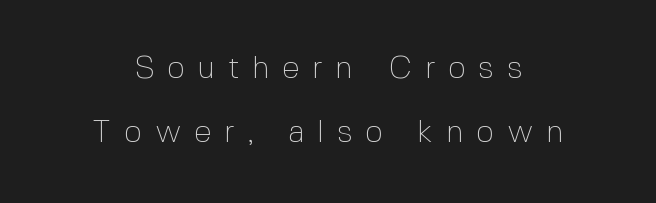
The image shows 32 px thin sans-serif type, upright; set loose line spacing (2.0x), unusually wide letter spacing (+0.39 em), not underlined; a medium x-height.
